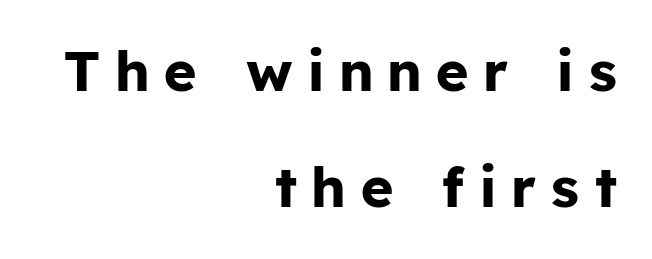
{"serif": "no", "italic": "no", "bold": "yes", "weight": "bold", "width": "normal", "stroke_contrast": "low", "x_height": "medium", "monospaced": "no", "underline": "no", "align": "right", "line_spacing": "loose", "line_spacing_ratio": 2.07, "letter_spacing": "wide", "letter_spacing_em": 0.28, "glyph_px": 56}
